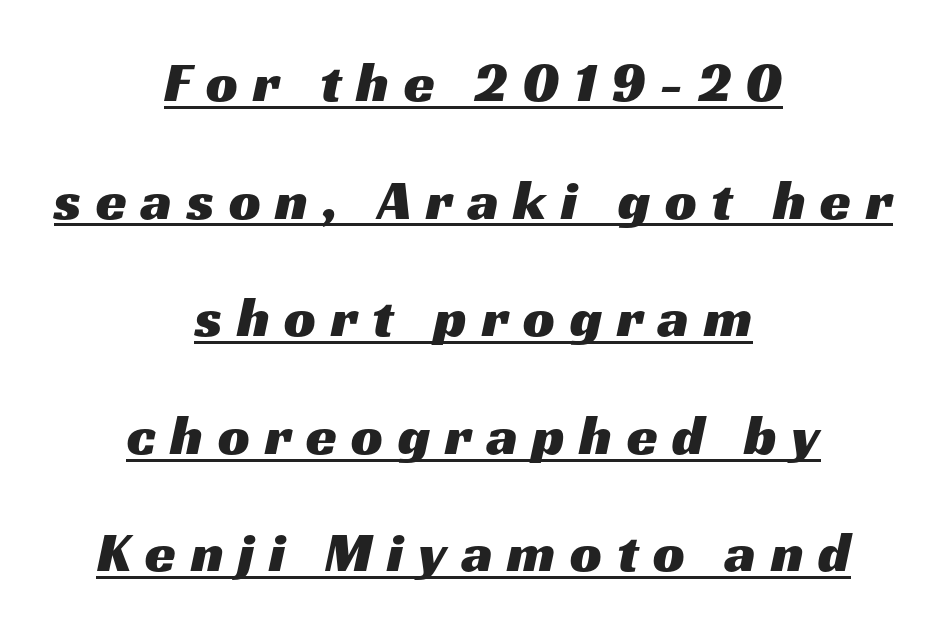
Type style note: lacks serifs. Has an underline been added? It has. The vertical gap from one line to the next is large. Character widths vary here, with narrow letters taking less room than wide ones.
